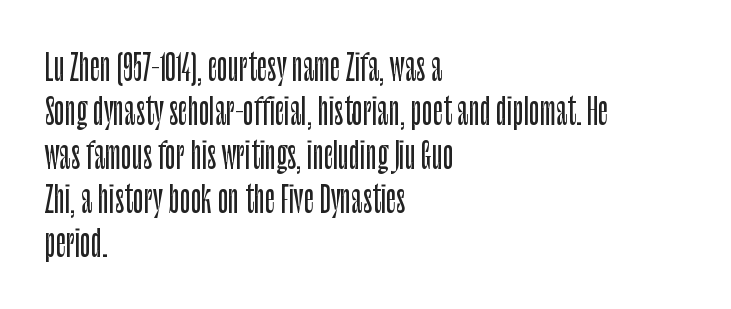
The image shows 35 px condensed sans-serif type, upright; set left-aligned, normal line spacing (1.26x), normal letter spacing, not underlined; low stroke contrast and a large x-height.
